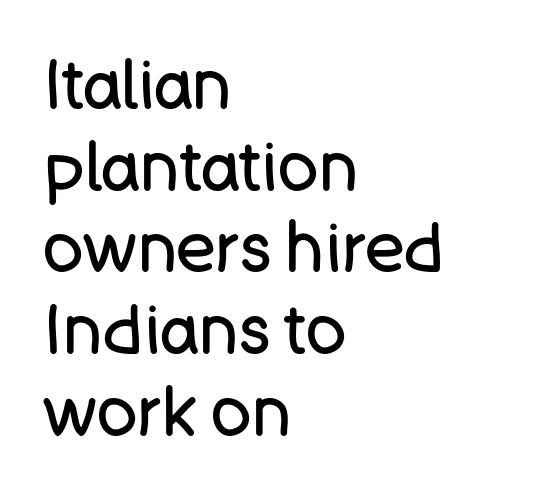
{"serif": "no", "italic": "no", "bold": "no", "weight": "regular", "width": "normal", "stroke_contrast": "low", "x_height": "large", "monospaced": "no", "underline": "no", "align": "left", "line_spacing_ratio": 1.22, "letter_spacing": "normal", "letter_spacing_em": 0.0, "glyph_px": 67}
